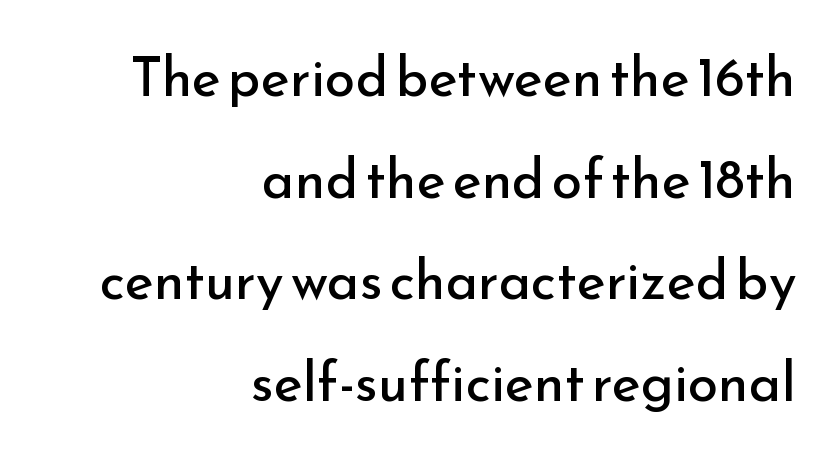
Q: Is the text bold? A: No.
Q: Is the text italic (slanted)? A: No, it is upright.
Q: Is the typeface a serif or a sans-serif typeface? A: Sans-serif.
Q: Is the text underlined? A: No.
Q: How is the paragraph aligned? A: Right-aligned.
Q: Is the spacing between letters normal or unusually wide? A: Normal.
Q: Width (condensed, normal, or wide)? A: Normal.
Q: Stroke contrast? A: Low.
Q: x-height? A: Small.
Q: Monospaced? A: No.
